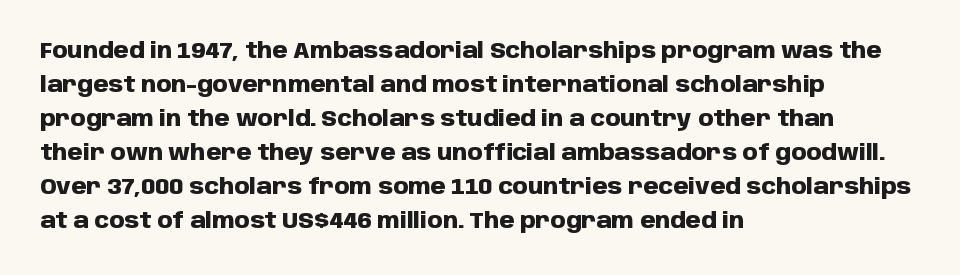
The image shows 22 px bold type, upright; set left-aligned, normal line spacing (1.55x), normal letter spacing, not underlined.
